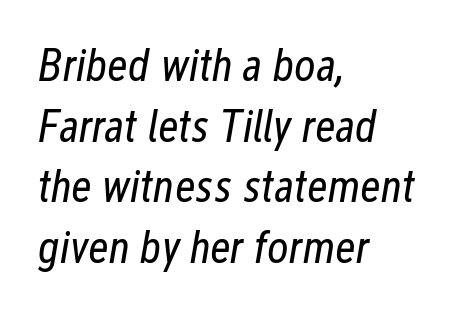
The image shows 46 px regular-weight, condensed type, italic (leaning right); set left-aligned, normal line spacing (1.32x), normal letter spacing, not underlined; low stroke contrast and a medium x-height.
